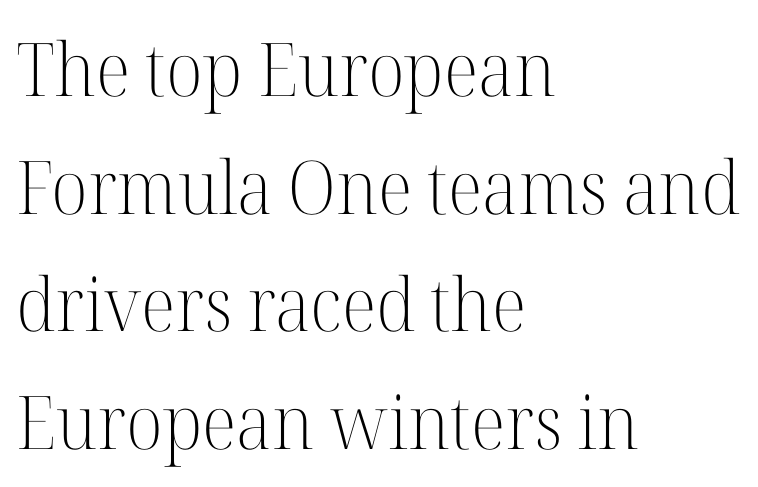
Q: Is the text bold? A: No.
Q: Is the text italic (slanted)? A: No, it is upright.
Q: Is the typeface a serif or a sans-serif typeface? A: Serif.
Q: Is the text underlined? A: No.
Q: How is the paragraph aligned? A: Left-aligned.
Q: Is the spacing between letters normal or unusually wide? A: Normal.
Q: Is the spacing between lines tight, normal or loose? A: Normal.
Q: Width (condensed, normal, or wide)? A: Normal.
Q: Stroke contrast? A: High.
Q: x-height? A: Medium.
Q: Monospaced? A: No.
